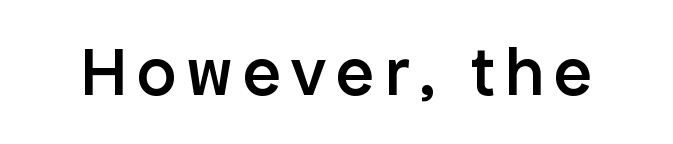
Just letters on the line, the space beneath them empty. Firm but not heavy-handed strokes: this text is semibold. Typographically, this falls in the sans-serif category. Upright lettering throughout. A typesetter would call this proportional, since set widths differ per character.
